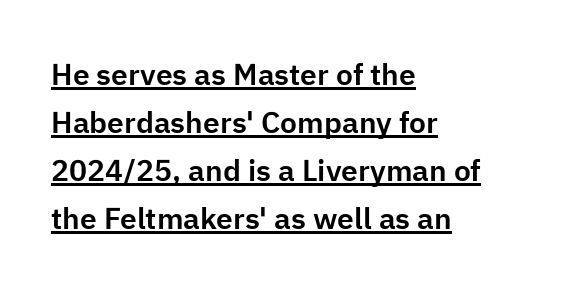
Q: Is the text italic (slanted)? A: No, it is upright.
Q: Is the typeface a serif or a sans-serif typeface? A: Sans-serif.
Q: Is the text underlined? A: Yes.
Q: How is the paragraph aligned? A: Left-aligned.
Q: Is the spacing between letters normal or unusually wide? A: Normal.
Q: Is the spacing between lines tight, normal or loose? A: Normal.
Q: Width (condensed, normal, or wide)? A: Normal.
Q: Stroke contrast? A: Low.
Q: x-height? A: Medium.
Q: Monospaced? A: No.
